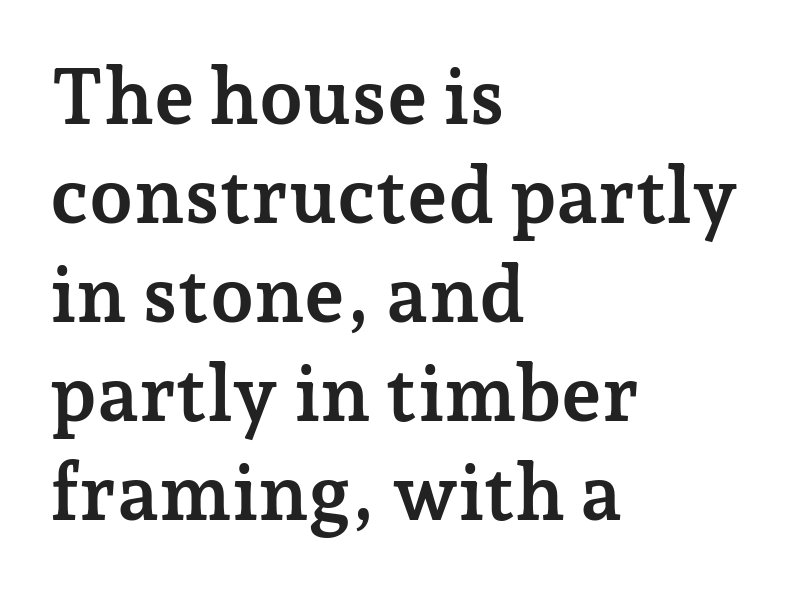
Q: Is the text bold? A: Yes.
Q: Is the text italic (slanted)? A: No, it is upright.
Q: Is the typeface a serif or a sans-serif typeface? A: Serif.
Q: Is the text underlined? A: No.
Q: How is the paragraph aligned? A: Left-aligned.
Q: Is the spacing between letters normal or unusually wide? A: Normal.
Q: Is the spacing between lines tight, normal or loose? A: Normal.
Q: Width (condensed, normal, or wide)? A: Normal.
Q: Stroke contrast? A: Low.
Q: x-height? A: Medium.
Q: Monospaced? A: No.
